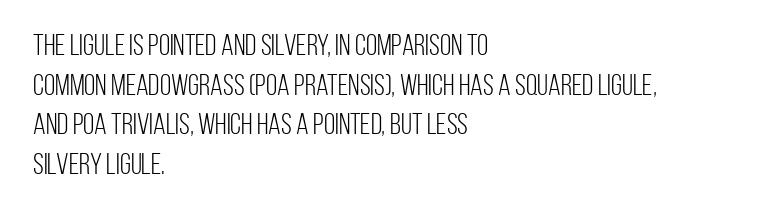
The image shows 29 px light, condensed sans-serif type, upright; set left-aligned, normal line spacing (1.37x), normal letter spacing, not underlined; low stroke contrast and a large x-height.
